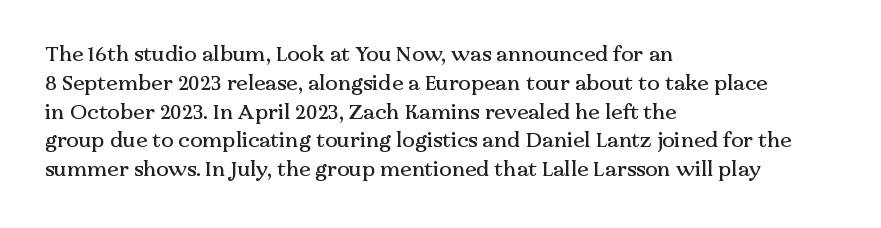
{"italic": "no", "underline": "no", "align": "left", "line_spacing": "normal", "line_spacing_ratio": 1.37, "letter_spacing": "normal", "letter_spacing_em": 0.0, "glyph_px": 21}
